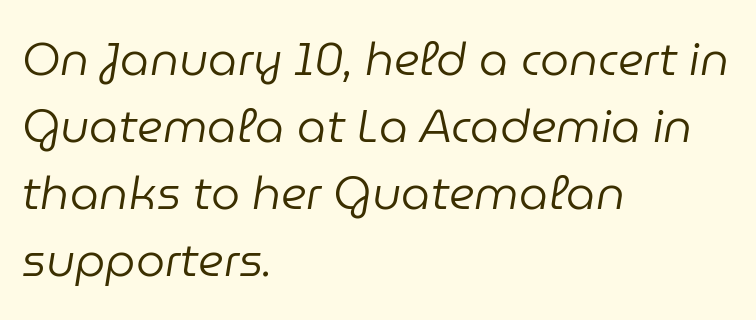
Q: Is the text bold? A: No.
Q: Is the text italic (slanted)? A: Yes, it leans right by about 9 degrees.
Q: Is the text underlined? A: No.
Q: How is the paragraph aligned? A: Left-aligned.
Q: Is the spacing between letters normal or unusually wide? A: Normal.
Q: Is the spacing between lines tight, normal or loose? A: Normal.
Q: Width (condensed, normal, or wide)? A: Normal.
Q: Stroke contrast? A: Low.
Q: x-height? A: Medium.
Q: Monospaced? A: No.
